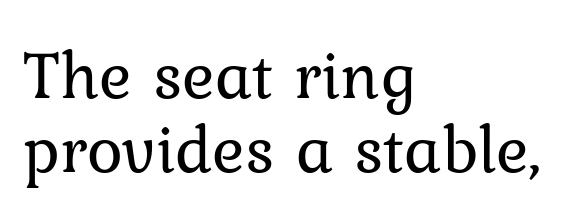
{"serif": "yes", "italic": "no", "bold": "no", "weight": "regular", "width": "normal", "stroke_contrast": "low", "x_height": "medium", "monospaced": "no", "underline": "no", "align": "left", "line_spacing": "tight", "line_spacing_ratio": 1.09, "letter_spacing": "normal", "letter_spacing_em": 0.0, "glyph_px": 68}
